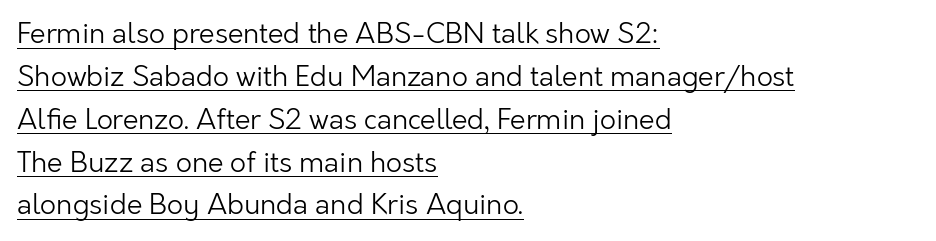
Here the glyphs are tracked normally, forming tight word shapes. A roman cut, with each character standing at attention. In terms of leading, this rendering sits right in the middle. Is this a heavy cut? Hardly; it is regular or lighter. Looks like regular typesetting: each glyph gets only the width it needs. A baseline rule has been typeset under these characters.
